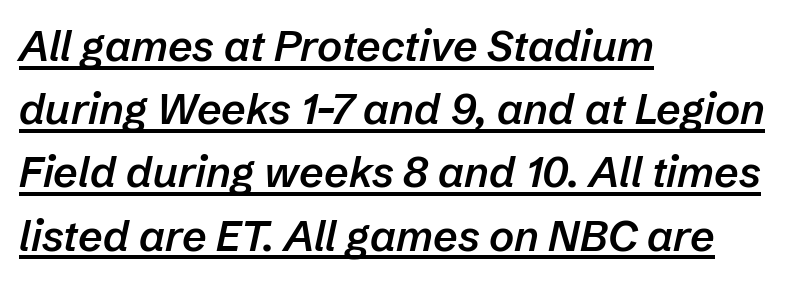
Q: Is the text bold? A: Semi-bold.
Q: Is the text italic (slanted)? A: Yes, it leans right by about 12 degrees.
Q: Is the text underlined? A: Yes.
Q: How is the paragraph aligned? A: Left-aligned.
Q: Is the spacing between letters normal or unusually wide? A: Normal.
Q: Is the spacing between lines tight, normal or loose? A: Normal.
Q: Width (condensed, normal, or wide)? A: Normal.
Q: Stroke contrast? A: Low.
Q: x-height? A: Medium.
Q: Monospaced? A: No.
